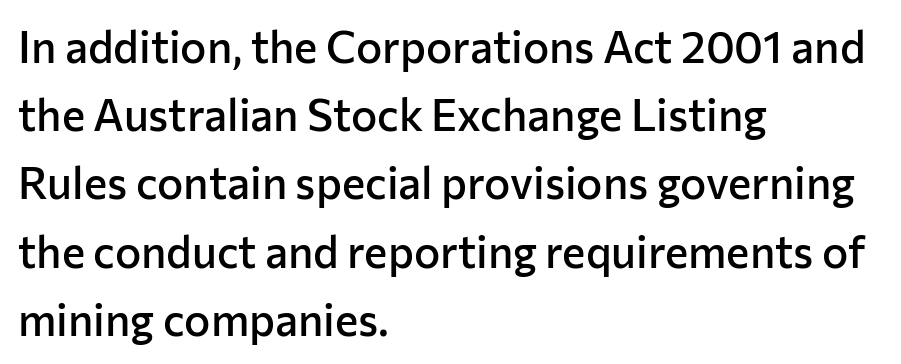
Q: Is the text bold? A: Semi-bold.
Q: Is the text italic (slanted)? A: No, it is upright.
Q: Is the typeface a serif or a sans-serif typeface? A: Sans-serif.
Q: Is the text underlined? A: No.
Q: How is the paragraph aligned? A: Left-aligned.
Q: Is the spacing between letters normal or unusually wide? A: Normal.
Q: Is the spacing between lines tight, normal or loose? A: Normal.
Q: Width (condensed, normal, or wide)? A: Normal.
Q: Stroke contrast? A: Low.
Q: x-height? A: Medium.
Q: Monospaced? A: No.
